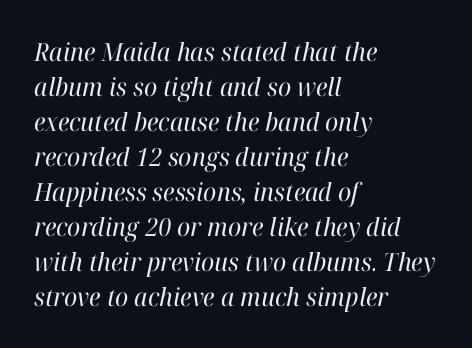
The letters sit at their default tracking, neither squeezed nor spread. The passage is arranged the way most books set body copy — flush left. Stems and bowls with no extra thickness — not bold. Vertical spacing — default.
